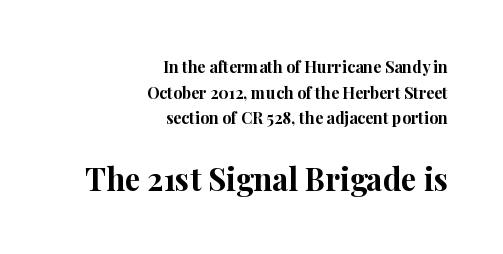
{"serif": "yes", "italic": "no", "bold": "yes", "weight": "bold", "width": "normal", "stroke_contrast": "high", "x_height": "medium", "monospaced": "no", "underline": "no", "align": "right", "line_spacing": "normal", "line_spacing_ratio": 1.6, "letter_spacing": "normal", "letter_spacing_em": 0.0, "larger_block": "second", "size_ratio": 1.94, "glyph_px": 31}
